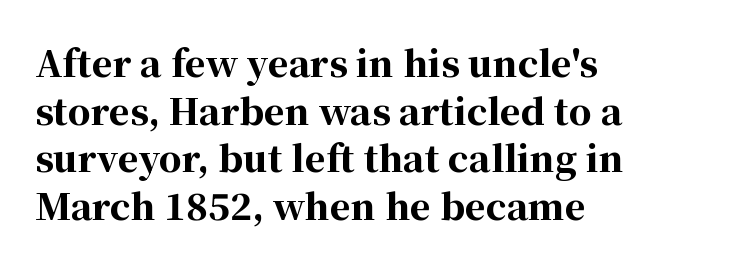
{"serif": "yes", "italic": "no", "bold": "yes", "weight": "bold", "width": "normal", "stroke_contrast": "high", "x_height": "medium", "monospaced": "no", "underline": "no", "align": "left", "line_spacing": "normal", "line_spacing_ratio": 1.32, "letter_spacing": "normal", "letter_spacing_em": 0.0, "glyph_px": 36}
